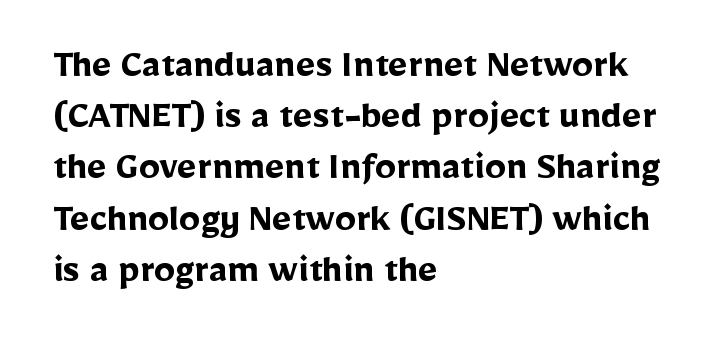
{"serif": "no", "italic": "no", "bold": "yes", "weight": "semibold", "width": "normal", "stroke_contrast": "low", "x_height": "medium", "monospaced": "no", "underline": "no", "align": "left", "line_spacing_ratio": 1.22, "letter_spacing": "normal", "letter_spacing_em": 0.0, "glyph_px": 42}
